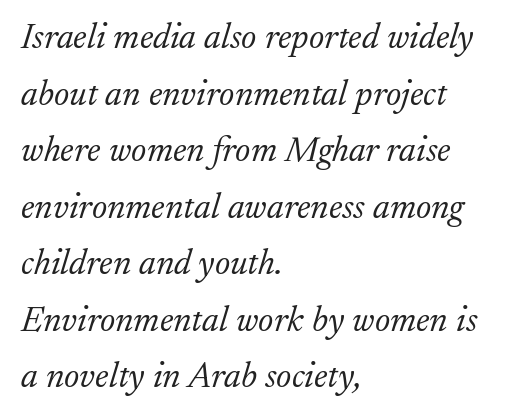
The image shows 36 px light serif type, italic (leaning right); set left-aligned, normal line spacing (1.57x), normal letter spacing, not underlined; low stroke contrast and a small x-height.
